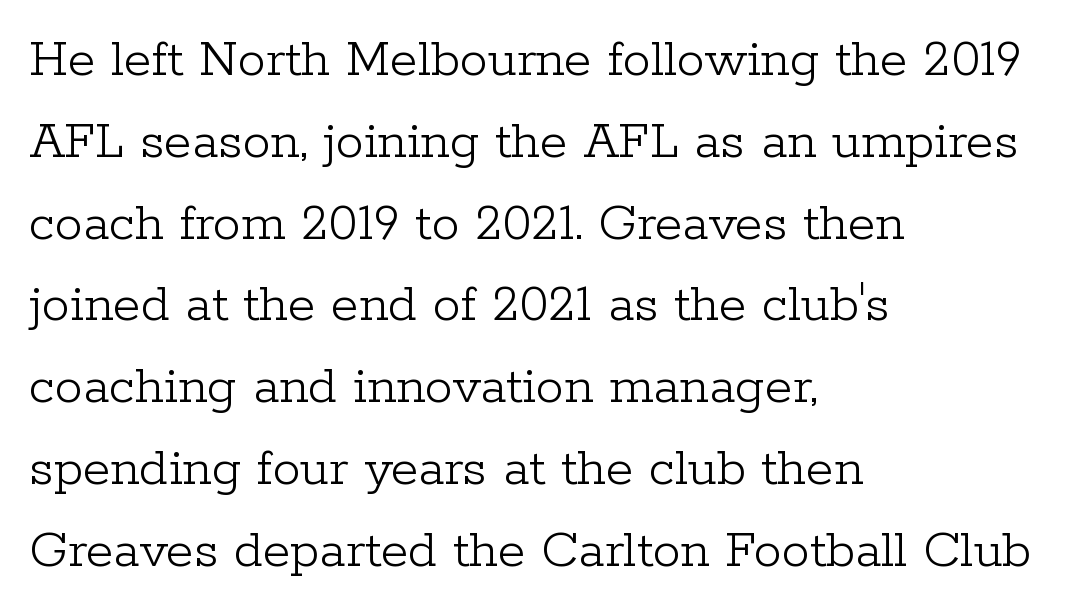
The image shows 56 px light serif type, upright; set left-aligned, normal line spacing (1.46x), normal letter spacing, not underlined; low stroke contrast and a medium x-height.
